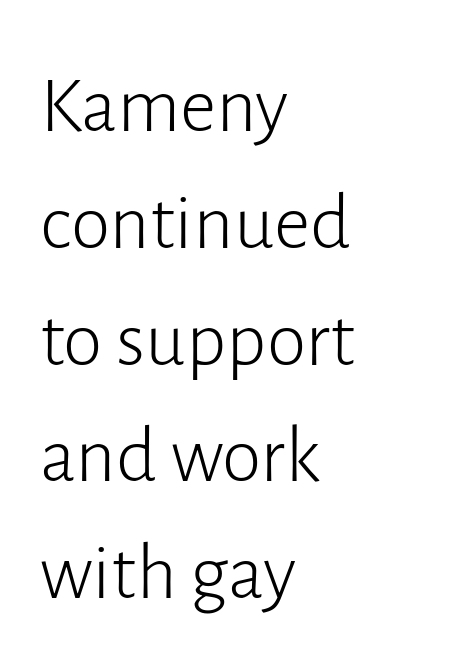
This sample uses a sans-serif face. Decoration check: the copy has no underline. Heaviness? Minimal to ordinary, like unemphasized prose. Note the varied advance widths — an 'i' is clearly narrower than an 'm'.
